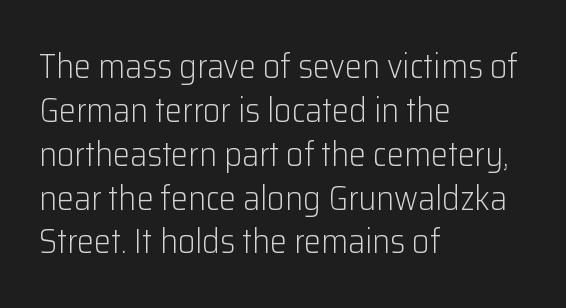
Q: Is the text bold? A: No.
Q: Is the text italic (slanted)? A: No, it is upright.
Q: Is the typeface a serif or a sans-serif typeface? A: Sans-serif.
Q: Is the text underlined? A: No.
Q: How is the paragraph aligned? A: Left-aligned.
Q: Is the spacing between letters normal or unusually wide? A: Normal.
Q: Is the spacing between lines tight, normal or loose? A: Normal.
Q: Width (condensed, normal, or wide)? A: Normal.
Q: Stroke contrast? A: Low.
Q: x-height? A: Medium.
Q: Monospaced? A: No.
